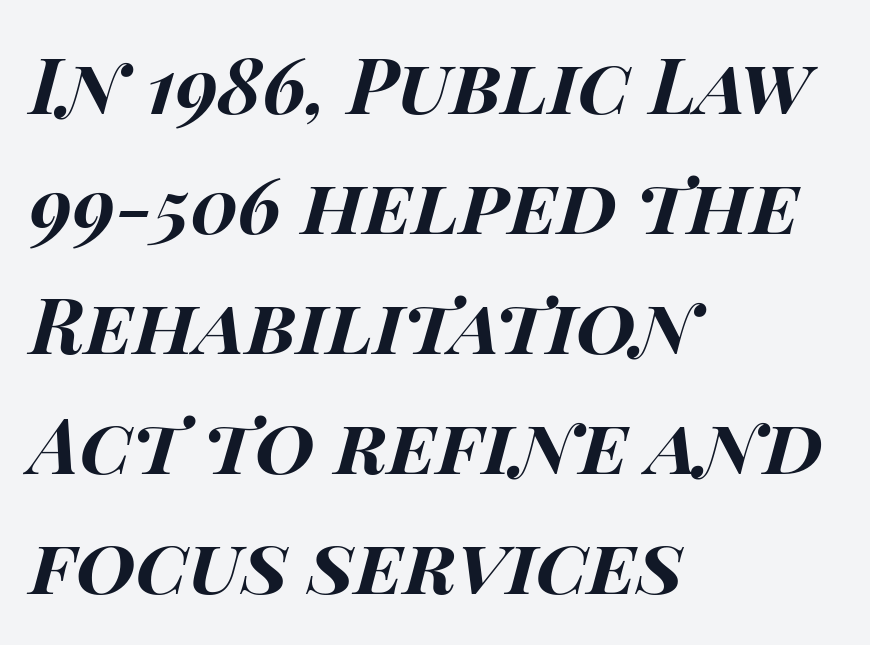
Horizontally, the lines are justified to the leading edge only. The gap between lines stays unmarked. The face used here has the dense, thick strokes of a bold. This sample has the flowing, uneven cadence of proportional lettering.
